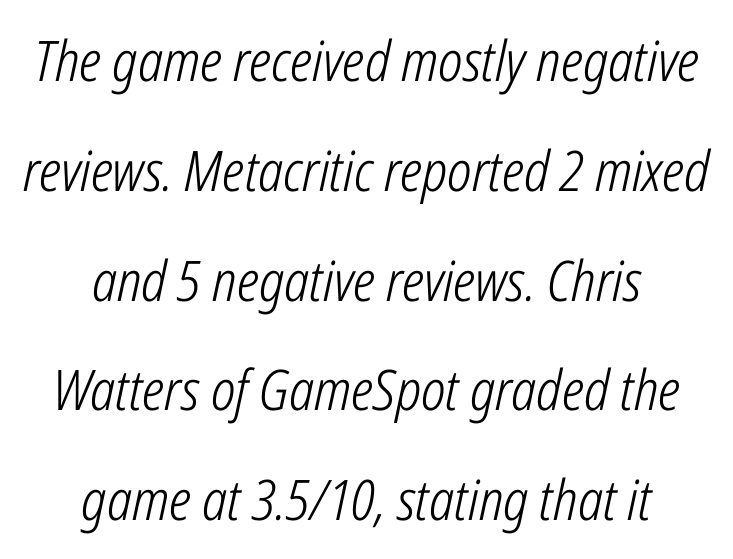
{"italic": "yes", "lean": "right", "slant_degrees": 12, "bold": "no", "weight": "light", "width": "condensed", "stroke_contrast": "low", "x_height": "medium", "monospaced": "no", "underline": "no", "align": "center", "line_spacing": "loose", "line_spacing_ratio": 1.96, "letter_spacing": "normal", "letter_spacing_em": 0.0, "glyph_px": 56}
